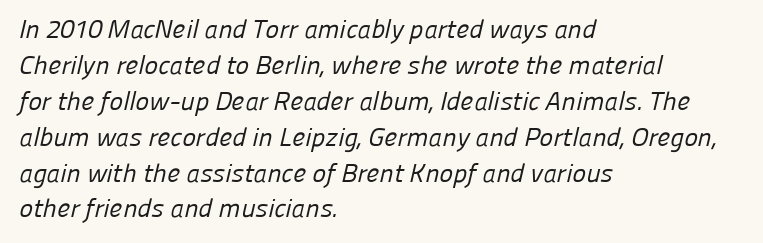
Q: Is the text bold? A: No.
Q: Is the text underlined? A: No.
Q: How is the paragraph aligned? A: Left-aligned.
Q: Is the spacing between letters normal or unusually wide? A: Normal.
Q: Is the spacing between lines tight, normal or loose? A: Normal.
